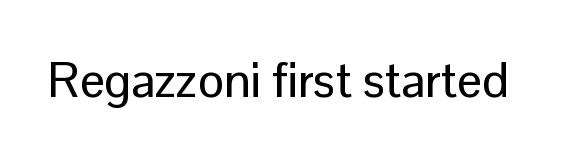
The image shows 49 px sans-serif type, upright; set normal letter spacing, not underlined; low stroke contrast and a medium x-height.
